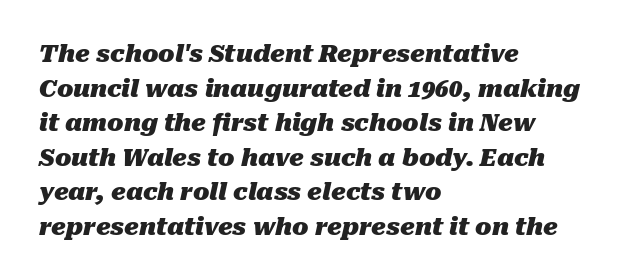
Q: Is the text bold? A: Yes.
Q: Is the text italic (slanted)? A: Yes, it leans right by about 10 degrees.
Q: Is the text underlined? A: No.
Q: How is the paragraph aligned? A: Left-aligned.
Q: Is the spacing between letters normal or unusually wide? A: Normal.
Q: Is the spacing between lines tight, normal or loose? A: Normal.
